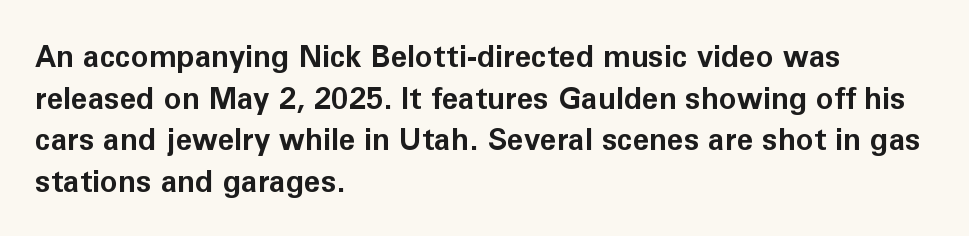
Just letters on the line, the space beneath them empty. Notice how descenders clear the ascenders below comfortably — that's standard leading. Nobody touched the tracking dial on this one. If you drew a line through each stem, it would be perfectly vertical. Serifs: no, the terminals of the letterforms are clean.
